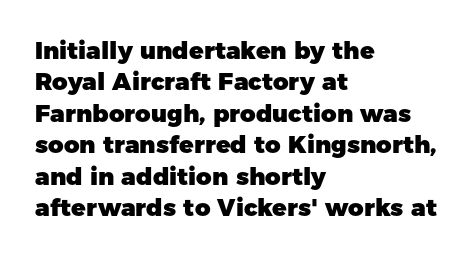
Q: Is the text bold? A: Yes.
Q: Is the text italic (slanted)? A: No, it is upright.
Q: Is the text underlined? A: No.
Q: How is the paragraph aligned? A: Left-aligned.
Q: Is the spacing between letters normal or unusually wide? A: Normal.
Q: Is the spacing between lines tight, normal or loose? A: Normal.
